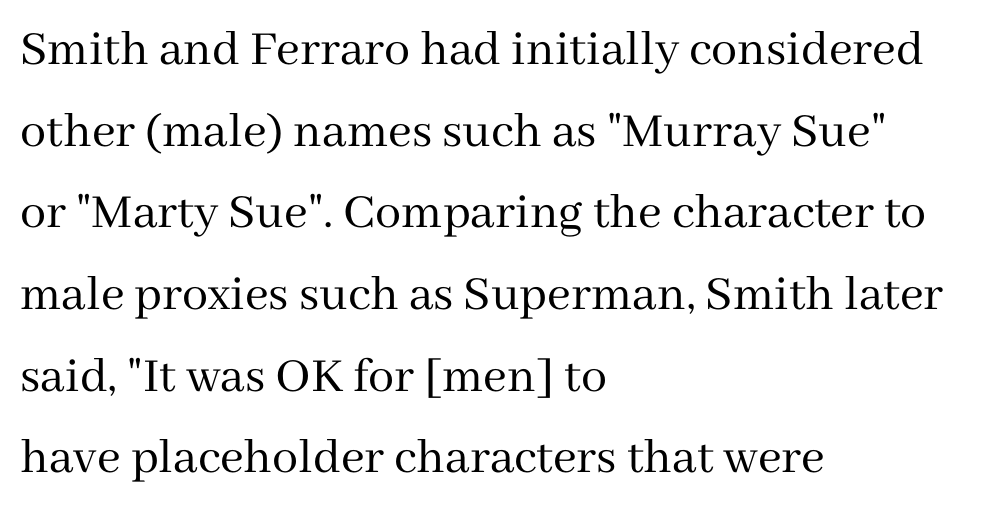
Q: Is the text bold? A: No.
Q: Is the text italic (slanted)? A: No, it is upright.
Q: Is the typeface a serif or a sans-serif typeface? A: Serif.
Q: Is the text underlined? A: No.
Q: How is the paragraph aligned? A: Left-aligned.
Q: Is the spacing between letters normal or unusually wide? A: Normal.
Q: Is the spacing between lines tight, normal or loose? A: Normal.
Q: Width (condensed, normal, or wide)? A: Normal.
Q: Stroke contrast? A: Medium.
Q: x-height? A: Medium.
Q: Monospaced? A: No.
